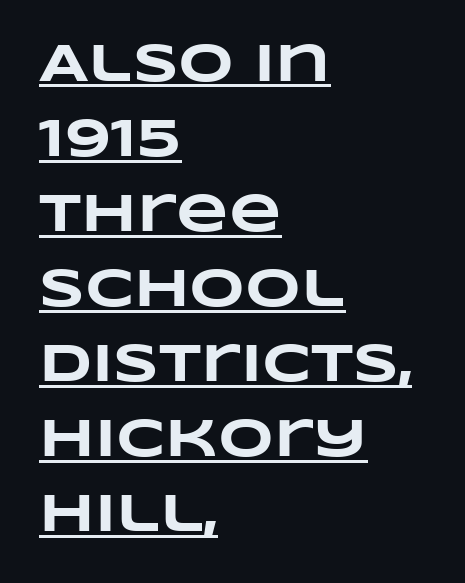
A baseline rule has been typeset under these characters. The leading is moderate, giving the passage an even texture. The line texture is even and compact thanks to regular tracking. The lines in this sample share a left origin and differ only in where they stop. Do the characters align in a grid? No, the font is proportional.
